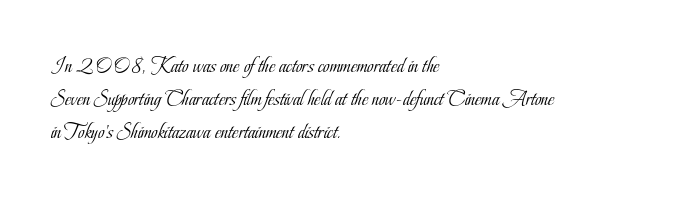
Q: Is the text bold? A: No.
Q: Is the text italic (slanted)? A: Yes.
Q: Is the text underlined? A: No.
Q: How is the paragraph aligned? A: Left-aligned.
Q: Is the spacing between letters normal or unusually wide? A: Normal.
Q: Is the spacing between lines tight, normal or loose? A: Normal.
